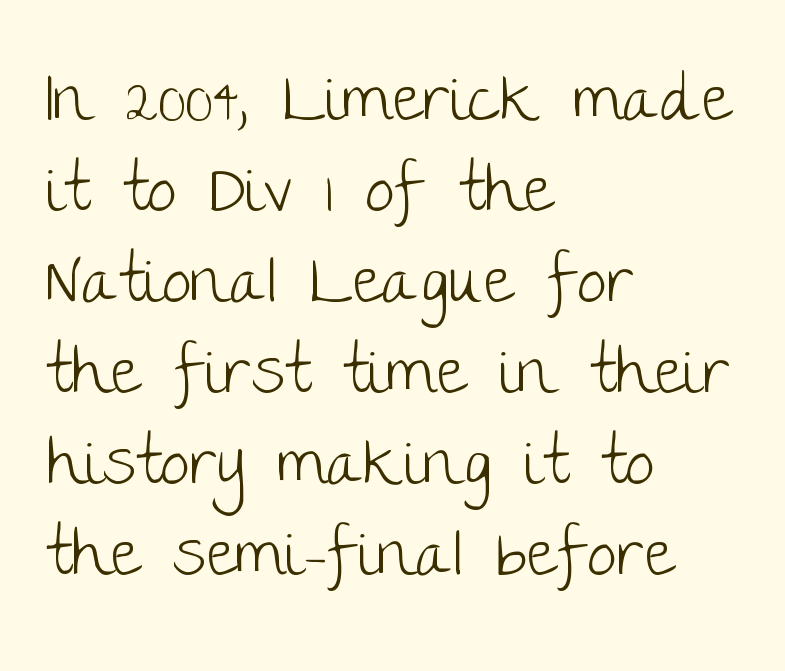
{"serif": "no", "italic": "no", "bold": "no", "weight": "light", "width": "normal", "stroke_contrast": "low", "x_height": "large", "monospaced": "no", "underline": "no", "align": "left", "line_spacing": "normal", "line_spacing_ratio": 1.38, "letter_spacing": "normal", "letter_spacing_em": 0.0, "glyph_px": 66}
